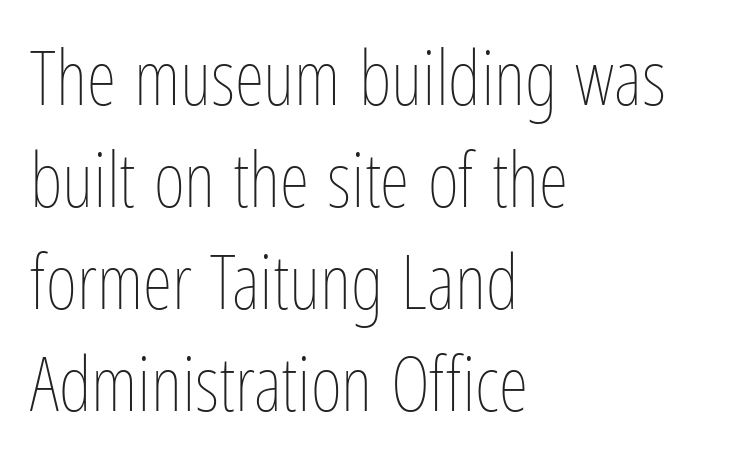
The image shows 76 px thin, condensed type, upright; set left-aligned, normal line spacing (1.34x), normal letter spacing, not underlined; low stroke contrast and a medium x-height.
